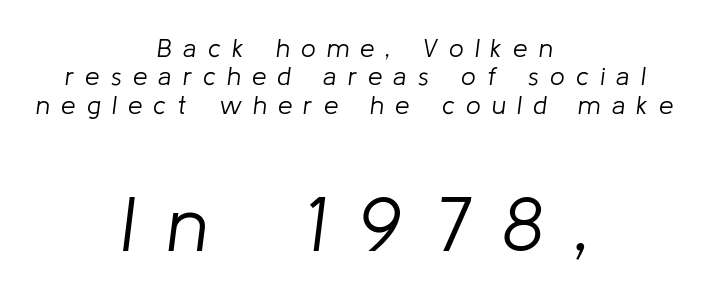
{"italic": "yes", "lean": "right", "slant_degrees": 8, "bold": "no", "weight": "light", "width": "normal", "stroke_contrast": "low", "x_height": "medium", "monospaced": "no", "underline": "no", "align": "center", "line_spacing": "tight", "line_spacing_ratio": 1.09, "letter_spacing": "wide", "letter_spacing_em": 0.43, "larger_block": "second", "size_ratio": 2.96, "glyph_px": 77}
